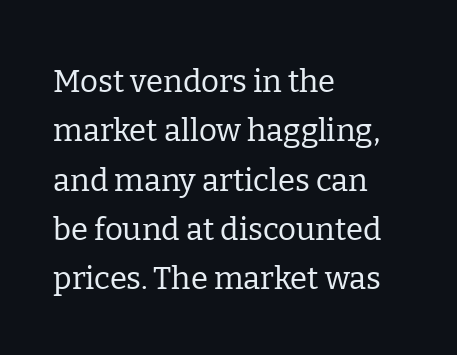
The lettering holds an erect, upright posture throughout. Does the copy run flush right? No — it runs flush left. Is this a fixed-width face? No — the glyphs have proportional, varying widths. The designer went with a serif here, giving each stem small feet.
